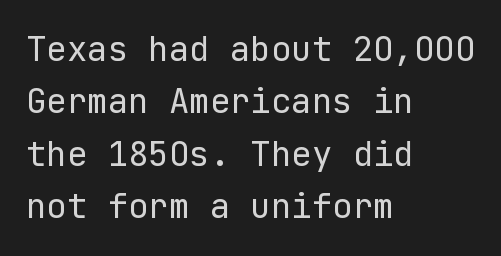
Grotesque or geometric, the face here clearly has no serifs. Horizontal alignment here is leftward, the default for most running prose. Do the letters lean? They stand straight. Letters have the restrained weight of plain body copy at most. The rows are spaced the way most documents space them. The glyphs are unaccompanied by any horizontal stroke below them.
